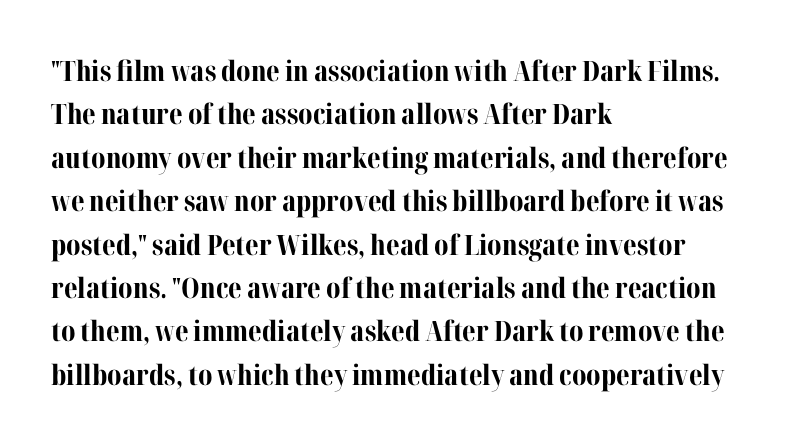
A roman cut, with each character standing at attention. Nobody drew a line under any word here. The face used here is proportionally spaced, like ordinary book or web type. A typesetter would label this face a serif. Regular leading. A typesetter would call this zero additional tracking.
